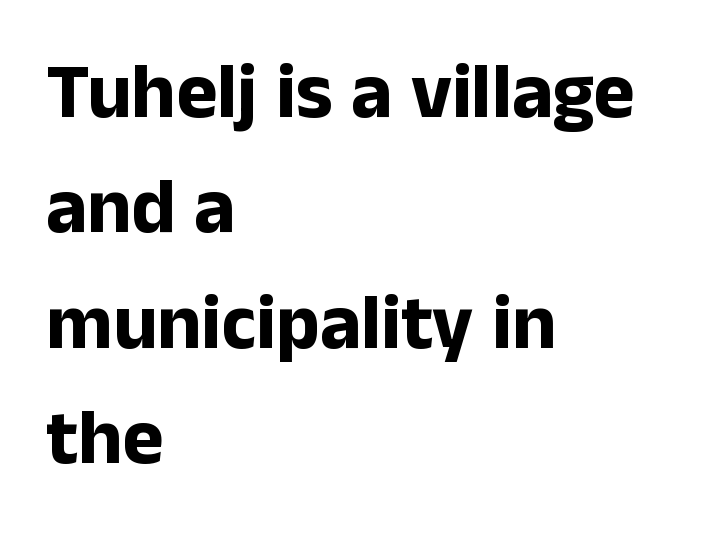
Q: Is the text bold? A: Yes.
Q: Is the text italic (slanted)? A: No, it is upright.
Q: Is the typeface a serif or a sans-serif typeface? A: Sans-serif.
Q: Is the text underlined? A: No.
Q: How is the paragraph aligned? A: Left-aligned.
Q: Is the spacing between letters normal or unusually wide? A: Normal.
Q: Is the spacing between lines tight, normal or loose? A: Normal.
Q: Width (condensed, normal, or wide)? A: Normal.
Q: Stroke contrast? A: Low.
Q: x-height? A: Medium.
Q: Monospaced? A: No.
